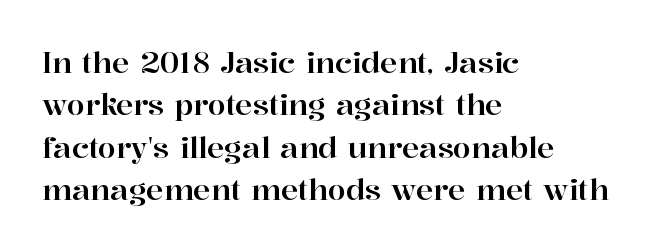
Honestly, there is no underline to notice here at all. A typesetter would label this face a serif. These lines sit exactly where default settings would place them. The axis of the letterforms is exactly vertical. These lines stack with their left ends in a neat column.
